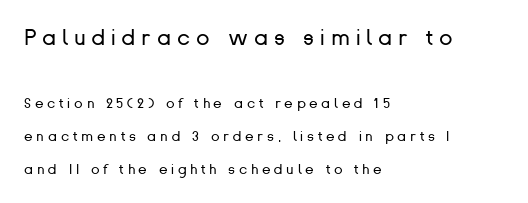
The image shows 22 px text type, upright; set left-aligned, loose line spacing (2.37x), unusually wide letter spacing (+0.27 em), not underlined; the first (top) block is 1.57x larger.
